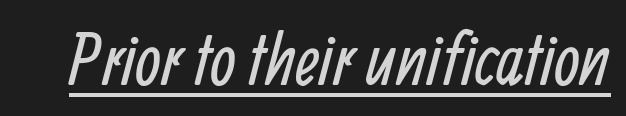
The image shows 73 px regular-weight, condensed sans-serif type; set normal letter spacing, underlined; low stroke contrast and a medium x-height.
